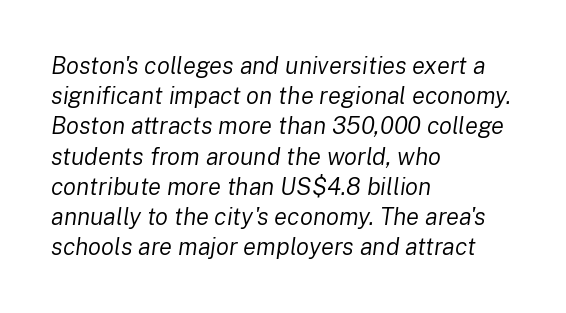
{"italic": "yes", "lean": "right", "slant_degrees": 8, "bold": "no", "underline": "no", "align": "left", "line_spacing": "normal", "line_spacing_ratio": 1.26, "letter_spacing": "normal", "letter_spacing_em": 0.0, "glyph_px": 24}
